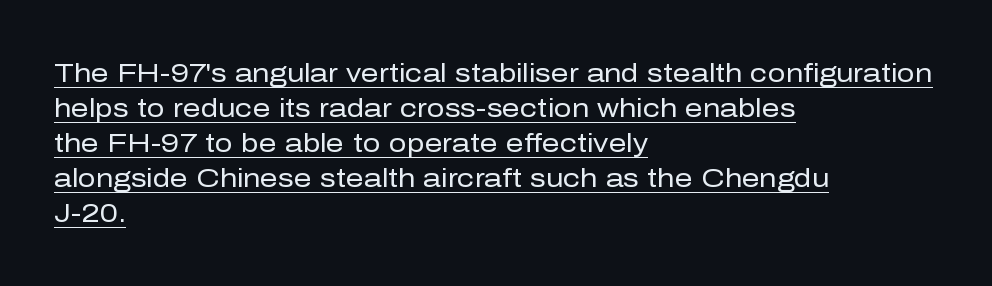
Q: Is the text bold? A: No.
Q: Is the text italic (slanted)? A: No, it is upright.
Q: Is the text underlined? A: Yes.
Q: How is the paragraph aligned? A: Left-aligned.
Q: Is the spacing between letters normal or unusually wide? A: Normal.
Q: Is the spacing between lines tight, normal or loose? A: Normal.
